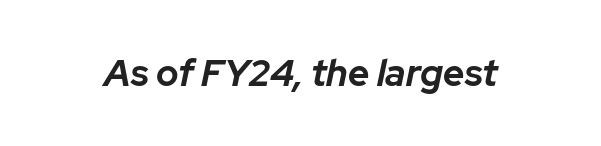
Q: Is the text bold? A: Yes.
Q: Is the text italic (slanted)? A: Yes, it leans right by about 12 degrees.
Q: Is the text underlined? A: No.
Q: Is the spacing between letters normal or unusually wide? A: Normal.
Q: Width (condensed, normal, or wide)? A: Normal.
Q: Stroke contrast? A: Low.
Q: x-height? A: Medium.
Q: Monospaced? A: No.
